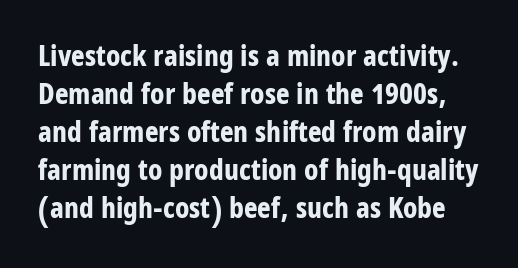
The passage shown is typed in a proportional face where columns would drift. Typographically, this falls in the sans-serif category. The leading is moderate, giving the passage an even texture. The letterforms sit shoulder to shoulder at normal distance.
